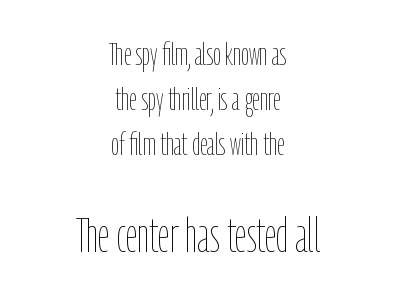
{"italic": "no", "bold": "no", "weight": "thin", "width": "condensed", "stroke_contrast": "low", "x_height": "medium", "monospaced": "no", "underline": "no", "align": "center", "line_spacing": "normal", "line_spacing_ratio": 1.45, "letter_spacing": "normal", "letter_spacing_em": 0.0, "larger_block": "second", "size_ratio": 1.52, "glyph_px": 47}
